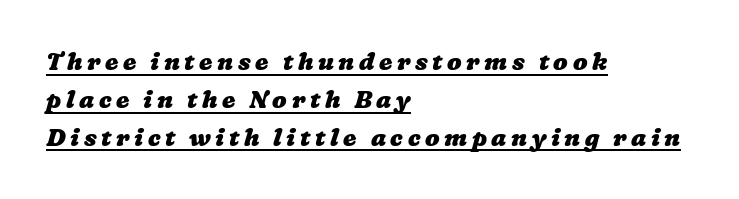
{"bold": "yes", "underline": "yes", "align": "left", "line_spacing": "normal", "line_spacing_ratio": 1.58, "glyph_px": 24}
